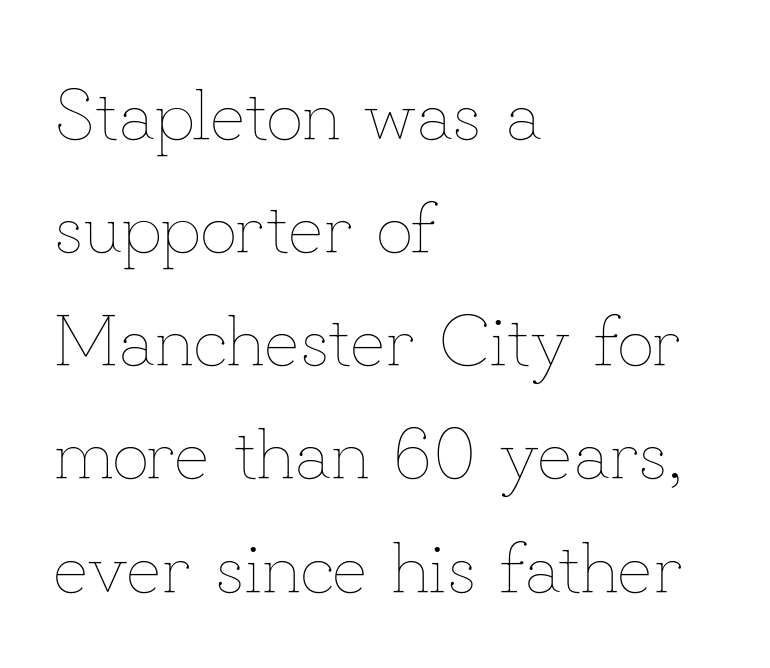
Q: Is the text bold? A: No.
Q: Is the text italic (slanted)? A: No, it is upright.
Q: Is the text underlined? A: No.
Q: How is the paragraph aligned? A: Left-aligned.
Q: Is the spacing between letters normal or unusually wide? A: Normal.
Q: Is the spacing between lines tight, normal or loose? A: Normal.
Q: Width (condensed, normal, or wide)? A: Normal.
Q: Stroke contrast? A: Low.
Q: x-height? A: Small.
Q: Monospaced? A: No.
